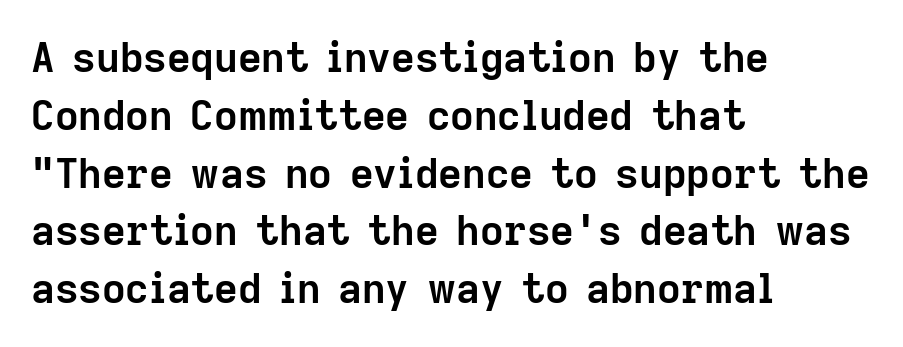
The image shows 41 px semibold sans-serif type, upright; set left-aligned, normal line spacing (1.41x), normal letter spacing, not underlined; low stroke contrast and a medium x-height.
